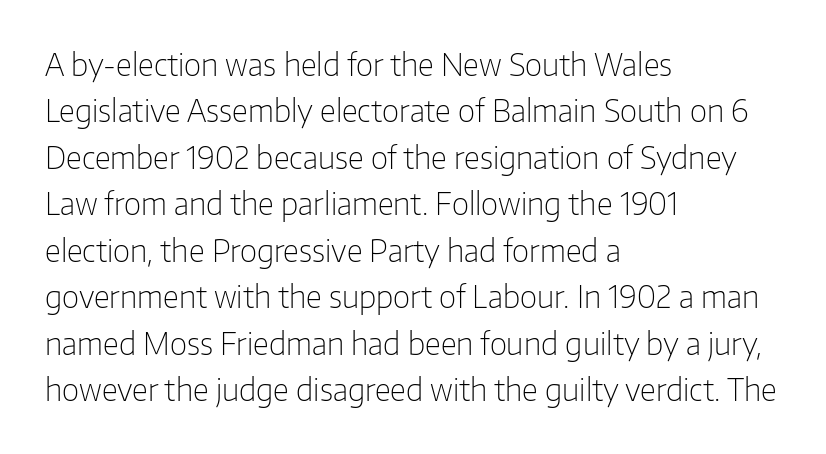
The image shows 30 px light sans-serif type, upright; set left-aligned, normal line spacing (1.55x), normal letter spacing, not underlined; low stroke contrast and a medium x-height.
